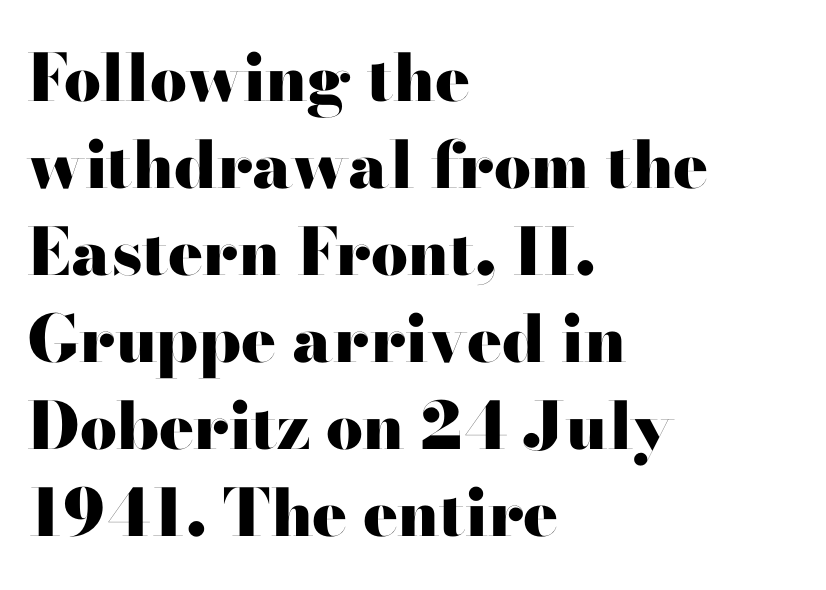
The image shows 65 px heavy, wide sans-serif type, upright; set left-aligned, normal line spacing (1.34x), normal letter spacing, not underlined; high stroke contrast and a small x-height.
